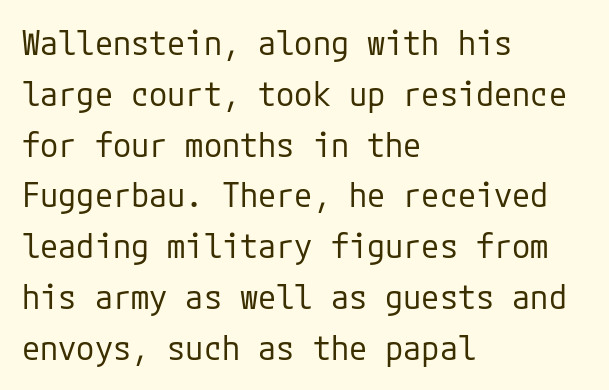
Q: Is the text bold? A: No.
Q: Is the text italic (slanted)? A: No, it is upright.
Q: Is the typeface a serif or a sans-serif typeface? A: Sans-serif.
Q: Is the text underlined? A: No.
Q: How is the paragraph aligned? A: Left-aligned.
Q: Is the spacing between letters normal or unusually wide? A: Normal.
Q: Is the spacing between lines tight, normal or loose? A: Normal.
Q: Width (condensed, normal, or wide)? A: Normal.
Q: Stroke contrast? A: Low.
Q: x-height? A: Medium.
